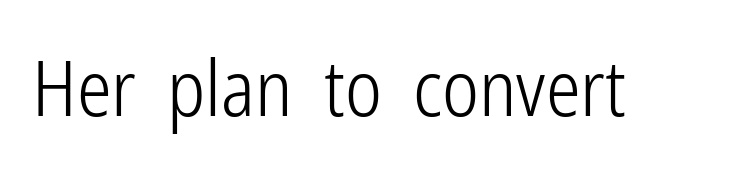
Q: Is the text bold? A: No.
Q: Is the text italic (slanted)? A: No, it is upright.
Q: Is the typeface a serif or a sans-serif typeface? A: Sans-serif.
Q: Is the text underlined? A: No.
Q: Is the spacing between letters normal or unusually wide? A: Normal.
Q: Width (condensed, normal, or wide)? A: Condensed.
Q: Stroke contrast? A: Low.
Q: x-height? A: Medium.
Q: Monospaced? A: No.
